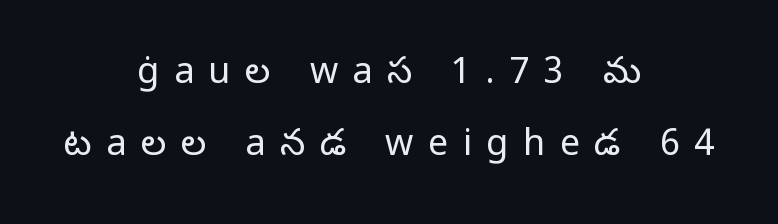
Reading down the column, the eye jumps a long way to each next line. Posture: upright roman. Substantial extra tracking has been applied to these lines. This sample has the flowing, uneven cadence of proportional lettering. Nobody drew a line under any word here.
